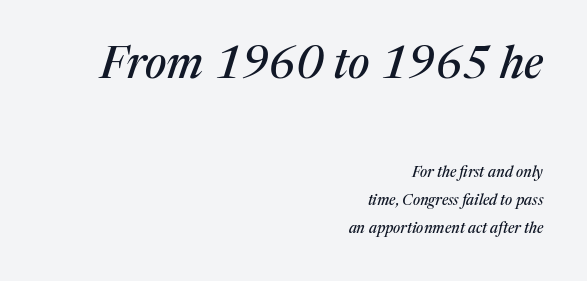
Proportional: the letters do not fall into vertical columns. These lines were composed using italics. The lines in this sample share a right terminus and differ only in where they begin. Beneath every word, the page is bare. Is the letter spacing exaggerated? No — it looks like the ordinary default. The emphasis by scale lands on block number one, above.
